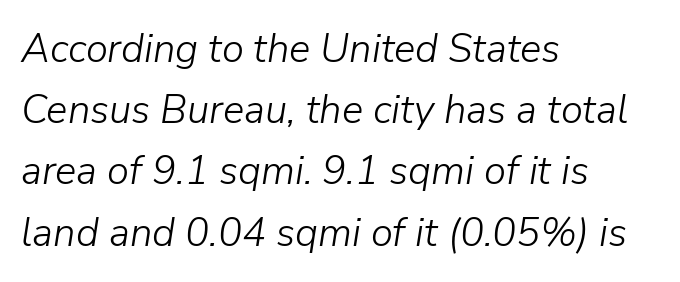
The image shows 40 px light type, italic (leaning right); set left-aligned, normal line spacing (1.53x), normal letter spacing, not underlined; low stroke contrast and a medium x-height.
